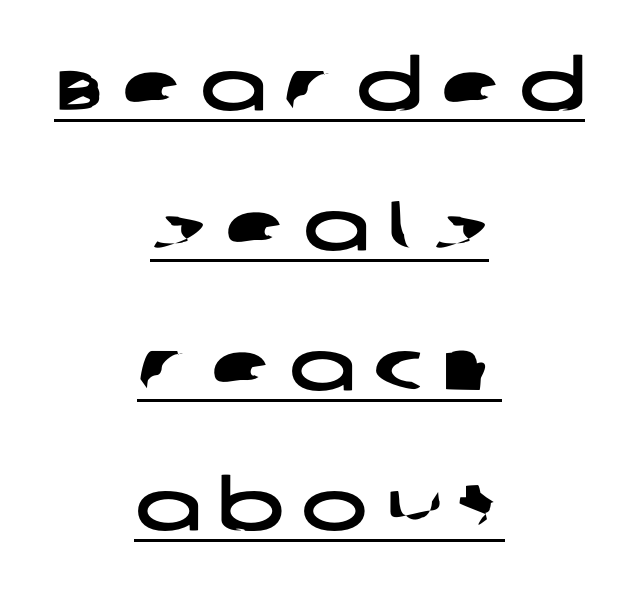
Q: Is the typeface a serif or a sans-serif typeface? A: Sans-serif.
Q: Is the text underlined? A: Yes.
Q: How is the paragraph aligned? A: Centered.
Q: Is the spacing between letters normal or unusually wide? A: Unusually wide.
Q: Is the spacing between lines tight, normal or loose? A: Loose.
Q: Width (condensed, normal, or wide)? A: Wide.
Q: Stroke contrast? A: Low.
Q: x-height? A: Large.
Q: Monospaced? A: No.
